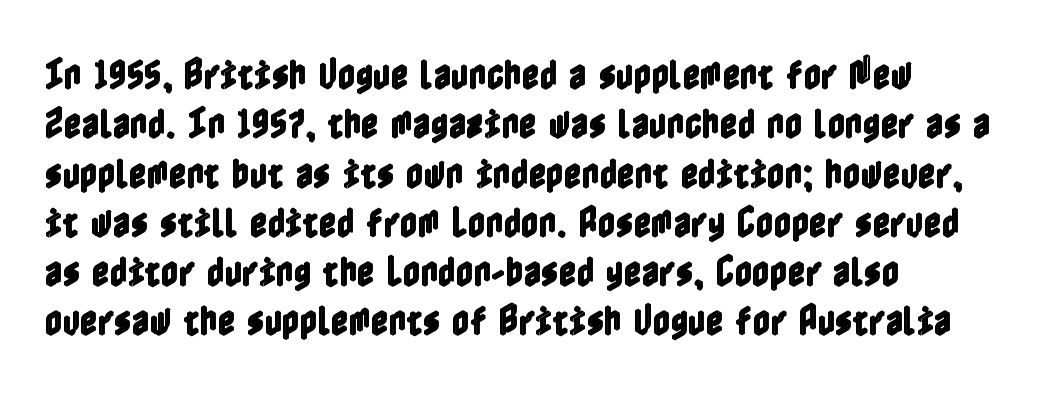
One glance says typical: line gaps are just what's usual. Spacing between characters is what you'd get straight out of the box. The type sits square on the baseline with zero lean. No word sits above an underline.
